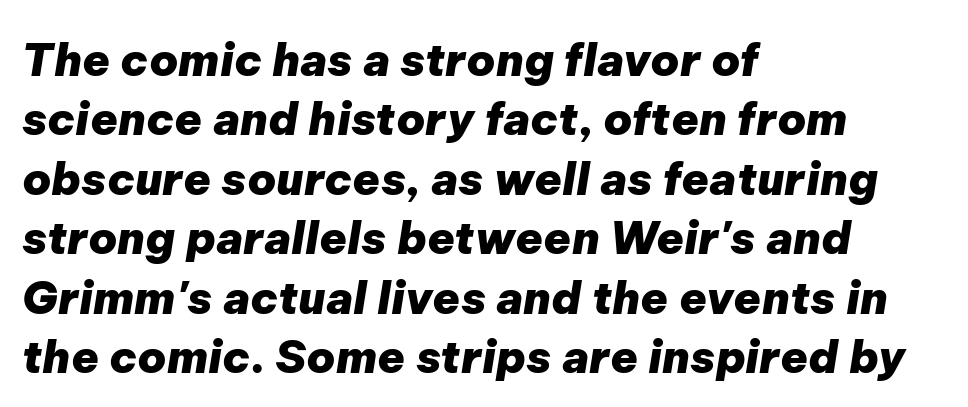
Looks like regular typesetting: each glyph gets only the width it needs. Each glyph is drawn with heavy, bold strokes. In terms of posture, this sample is oblique. Line spacing here is normal. Caption: multi-line text, flush left, ragged right.
